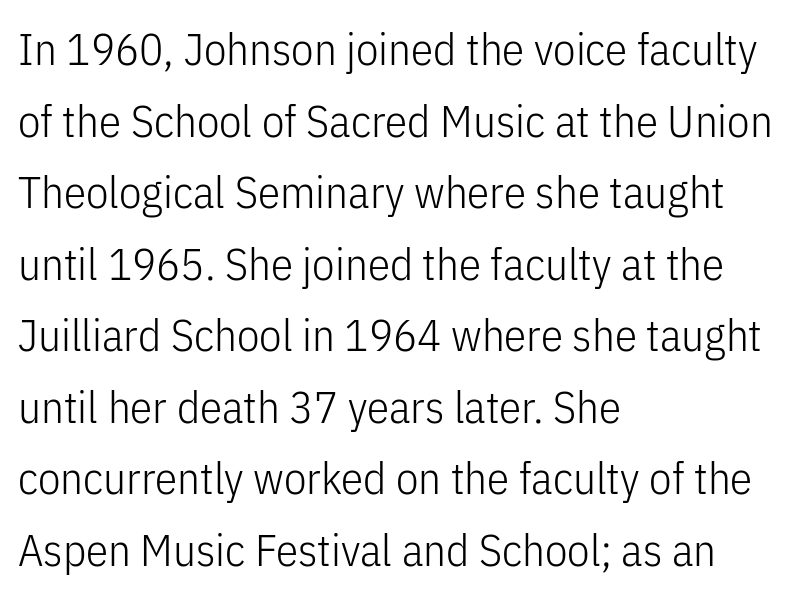
{"serif": "no", "italic": "no", "bold": "no", "weight": "light", "width": "condensed", "stroke_contrast": "low", "x_height": "medium", "monospaced": "no", "underline": "no", "align": "left", "line_spacing": "normal", "line_spacing_ratio": 1.59, "letter_spacing": "normal", "letter_spacing_em": 0.0, "glyph_px": 45}
